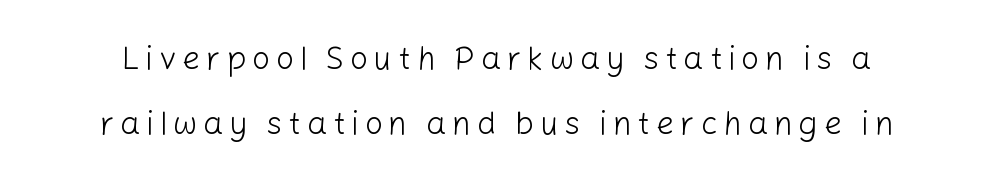
The image shows 32 px light sans-serif type, upright; set loose line spacing (2.03x), not underlined; low stroke contrast and a medium x-height.
